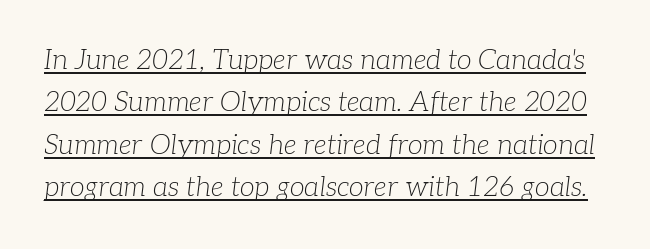
{"italic": "yes", "lean": "right", "slant_degrees": 7, "bold": "no", "underline": "yes", "line_spacing": "normal", "line_spacing_ratio": 1.57, "letter_spacing": "normal", "letter_spacing_em": 0.0, "glyph_px": 27}
